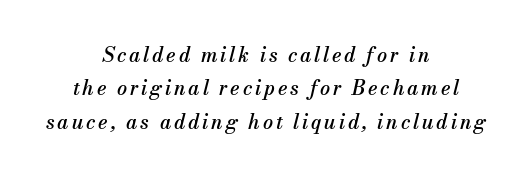
The image shows 20 px text type, italic (leaning right); set centered, normal line spacing (1.67x), not underlined.
